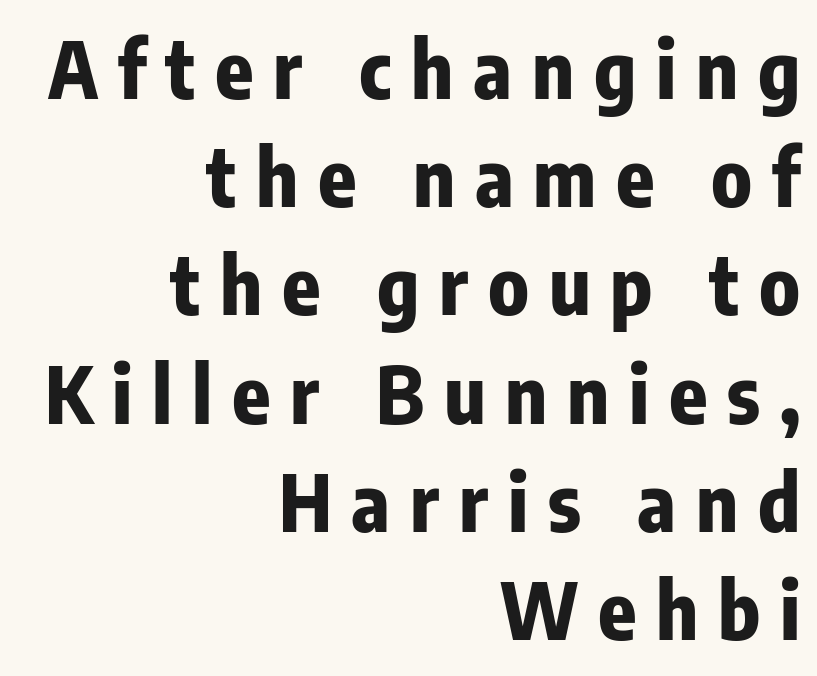
Does the lettering tilt? It doesn't — this is upright. Someone cranked the tracking dial way up on this one. Horizontal bands of white between lines are of average thickness. You can tell from the bare stems that sans-serif type was used. Each letter keeps its own natural width here, so spacing adapts to shape. In terms of weight, the rendering is a true, heavy bold.
